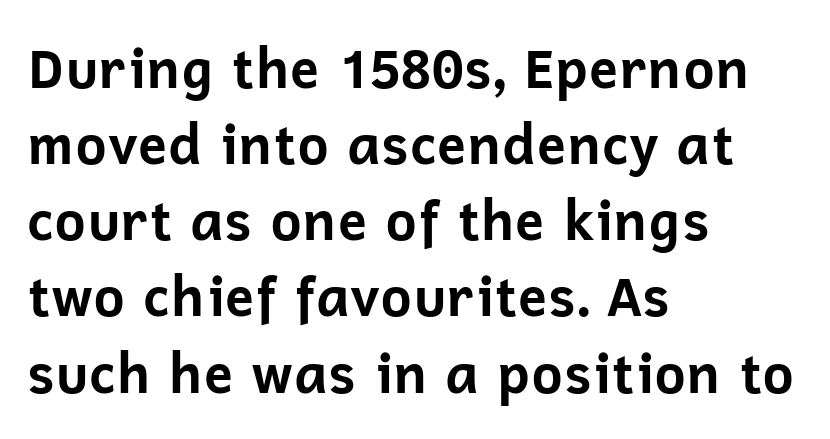
The image shows 54 px bold sans-serif type, upright; set left-aligned, normal line spacing (1.41x), normal letter spacing, not underlined; low stroke contrast and a medium x-height.
